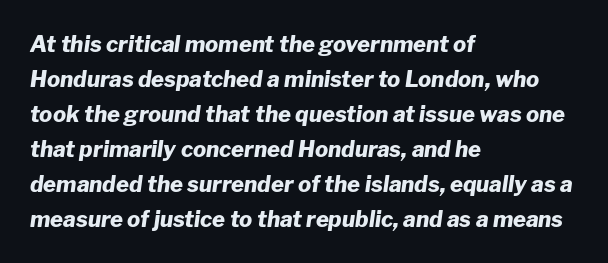
Heavy, bold letterforms. Successive baselines arrive at the customary interval. There's an unmistakable incline to the writing here. This rendering features lettering with no underline.
